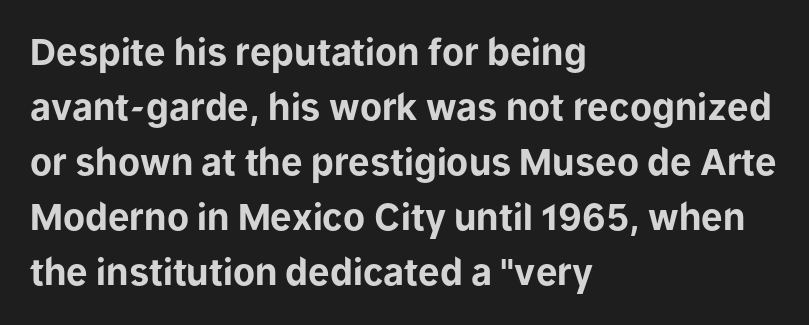
The image shows 36 px bold sans-serif type, upright; set left-aligned, normal line spacing (1.53x), normal letter spacing, not underlined; low stroke contrast and a medium x-height.
